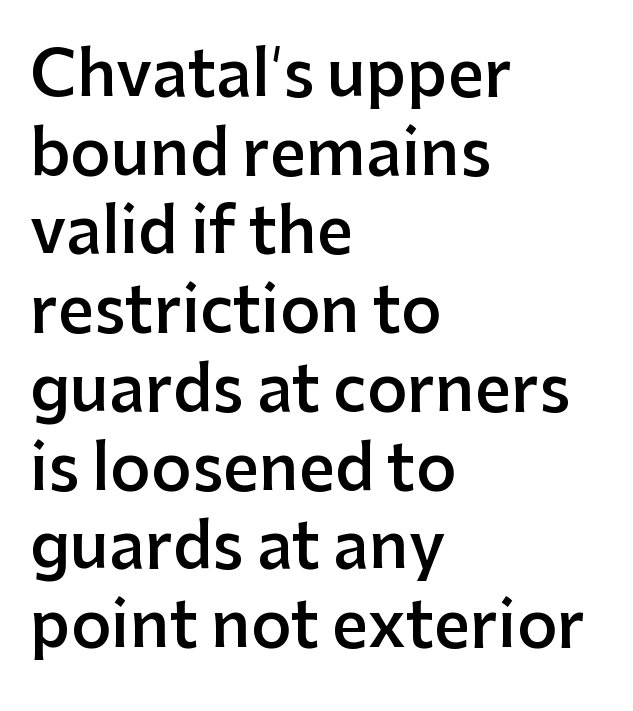
The image shows 63 px semibold sans-serif type, upright; set left-aligned, normal line spacing (1.25x), normal letter spacing, not underlined; low stroke contrast and a medium x-height.
